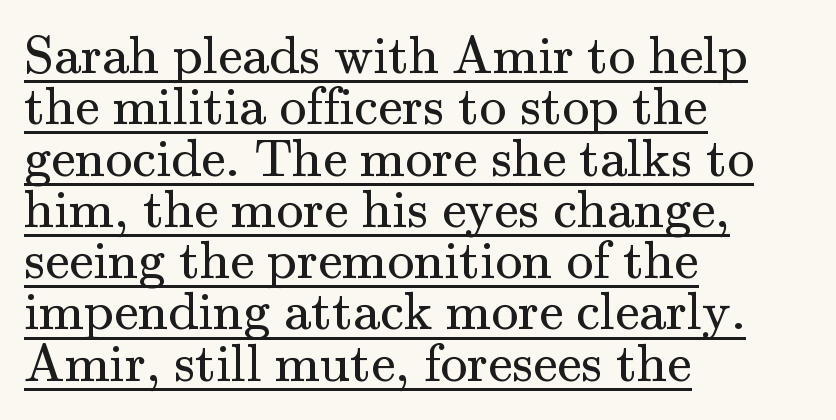
Ordinary non-slanted type is in use. This sample is left-justified, so line endings fall wherever the words run out. The designer dialed line spacing down below the default. You could not count columns in this text — the font is proportionally spaced.
